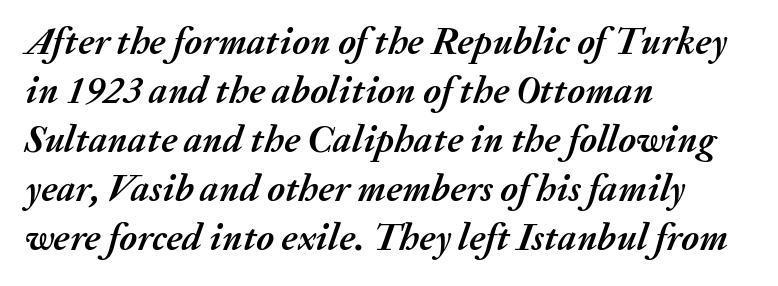
Q: Is the text bold? A: Yes.
Q: Is the text italic (slanted)? A: Yes, it leans right by about 20 degrees.
Q: Is the text underlined? A: No.
Q: How is the paragraph aligned? A: Left-aligned.
Q: Is the spacing between letters normal or unusually wide? A: Normal.
Q: Is the spacing between lines tight, normal or loose? A: Normal.
Q: Width (condensed, normal, or wide)? A: Normal.
Q: Stroke contrast? A: Medium.
Q: x-height? A: Medium.
Q: Monospaced? A: No.
